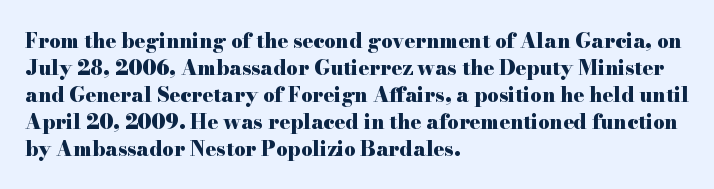
{"italic": "no", "bold": "yes", "underline": "no", "align": "left", "line_spacing": "normal", "line_spacing_ratio": 1.35, "letter_spacing": "normal", "letter_spacing_em": 0.0, "glyph_px": 20}
